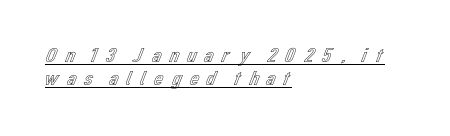
The image shows 21 px text type; set left-aligned, tight line spacing (1.1x), unusually wide letter spacing (+0.25 em), underlined.
